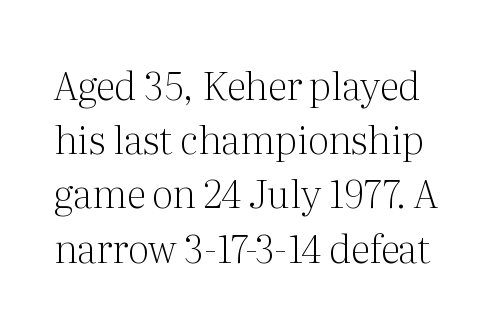
{"serif": "yes", "italic": "no", "bold": "no", "weight": "light", "width": "normal", "stroke_contrast": "medium", "x_height": "medium", "monospaced": "no", "underline": "no", "line_spacing": "normal", "line_spacing_ratio": 1.39, "letter_spacing": "normal", "letter_spacing_em": 0.0, "glyph_px": 39}
